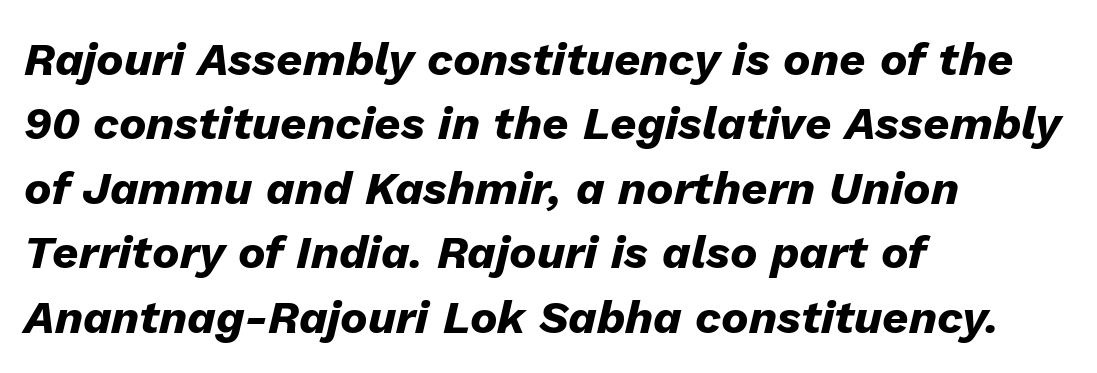
{"italic": "yes", "lean": "right", "slant_degrees": 13, "bold": "yes", "weight": "heavy", "width": "normal", "stroke_contrast": "low", "x_height": "medium", "monospaced": "no", "underline": "no", "align": "left", "line_spacing": "normal", "line_spacing_ratio": 1.4, "letter_spacing": "normal", "letter_spacing_em": 0.0, "glyph_px": 46}
